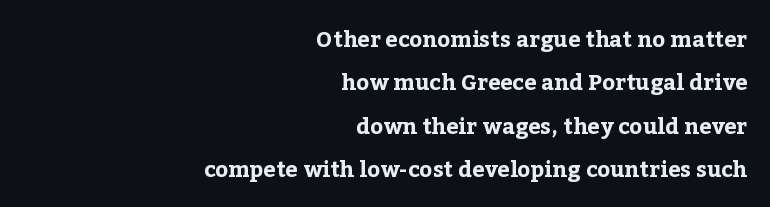
The string is rendered with underlining switched off. Loosely led — the rows are spread out. Caption: bold face, heavy strokes. Characters follow at the spacing the type designer built in. All the whitespace from short lines collects on the left. Characters remain perfectly vertical along every line.
